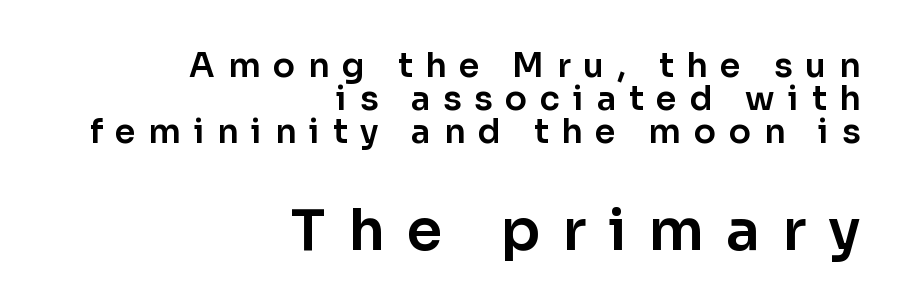
The image shows 57 px sans-serif type, upright; set right-aligned, tight line spacing (1.0x), unusually wide letter spacing (+0.39 em), not underlined; the second (bottom) block is 1.73x larger; low stroke contrast and a medium x-height.
